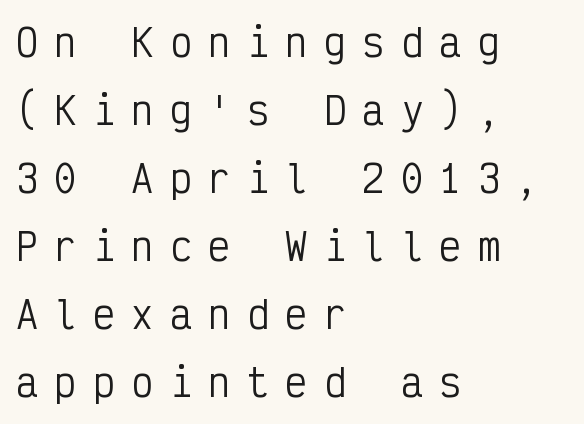
The image shows 37 px regular-weight, condensed sans-serif type, upright, monospaced; set left-aligned, line spacing 1.84x, unusually wide letter spacing (+0.44 em), not underlined; low stroke contrast and a medium x-height.
